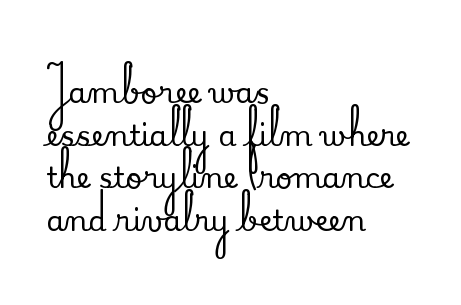
{"serif": "yes", "italic": "no", "width": "normal", "stroke_contrast": "medium", "x_height": "small", "monospaced": "no", "underline": "no", "align": "left", "line_spacing": "normal", "line_spacing_ratio": 1.47, "letter_spacing": "normal", "letter_spacing_em": 0.0, "glyph_px": 29}
